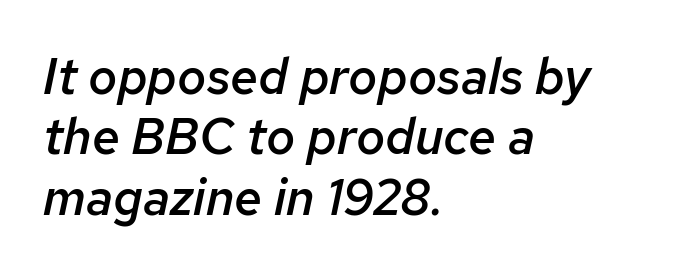
The image shows 50 px semibold type, italic (leaning right); set left-aligned, line spacing 1.21x, normal letter spacing, not underlined; low stroke contrast and a medium x-height.
